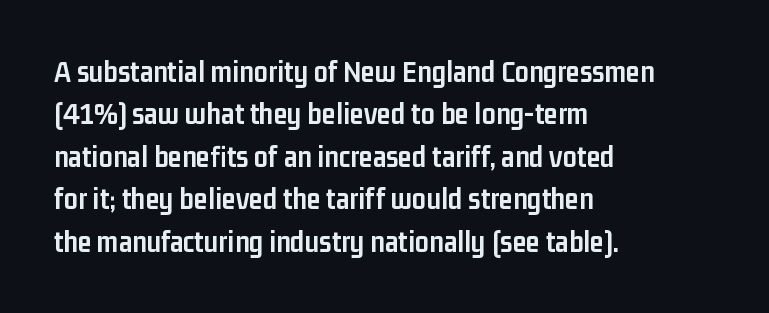
{"serif": "no", "italic": "no", "bold": "yes", "weight": "semibold", "width": "condensed", "stroke_contrast": "low", "x_height": "medium", "monospaced": "no", "underline": "no", "align": "left", "line_spacing": "normal", "line_spacing_ratio": 1.37, "letter_spacing": "normal", "letter_spacing_em": 0.0, "glyph_px": 31}
